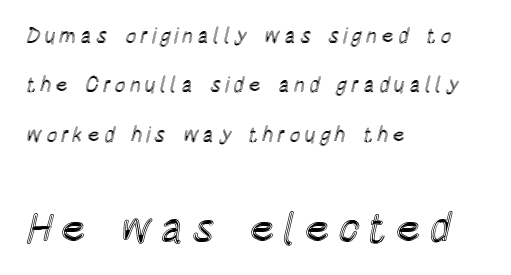
The lines are quadded left. Type without underlining. Reading top to bottom, the characters get bigger at the block break.
